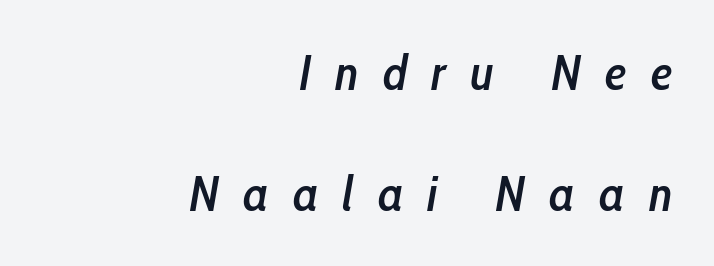
The image shows 49 px semibold, condensed type, italic (leaning right); set right-aligned, loose line spacing (2.46x), unusually wide letter spacing (+0.49 em), not underlined; low stroke contrast and a medium x-height.
